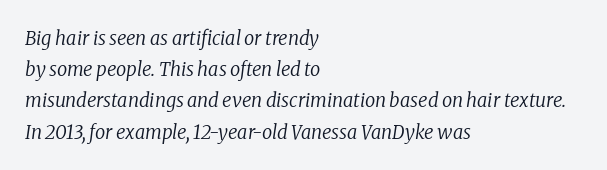
The image shows 20 px text type, italic (leaning right); set left-aligned, normal line spacing (1.56x), normal letter spacing, not underlined.
